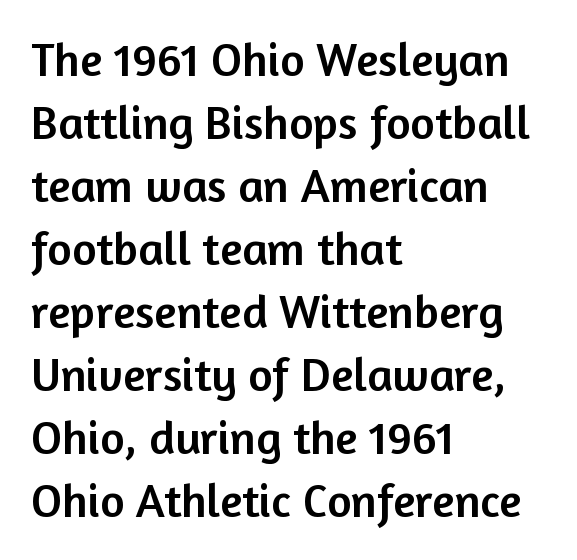
The image shows 47 px sans-serif type, upright; set left-aligned, normal line spacing (1.34x), normal letter spacing, not underlined; low stroke contrast and a medium x-height.
